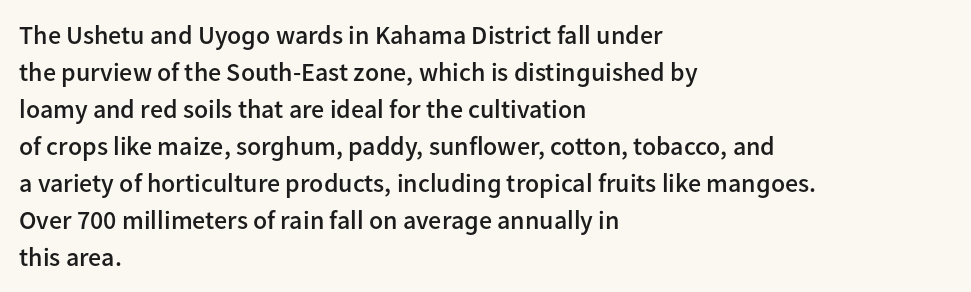
Q: Is the text bold? A: Semi-bold.
Q: Is the text italic (slanted)? A: No, it is upright.
Q: Is the text underlined? A: No.
Q: How is the paragraph aligned? A: Left-aligned.
Q: Is the spacing between letters normal or unusually wide? A: Normal.
Q: Is the spacing between lines tight, normal or loose? A: Normal.
